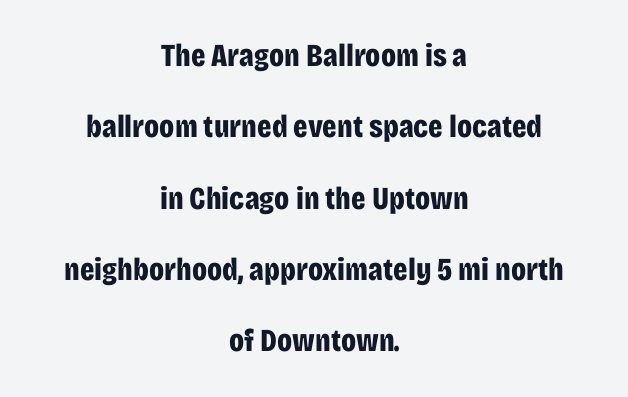
The image shows 32 px bold, condensed sans-serif type, upright; set centered, loose line spacing (2.23x), normal letter spacing, not underlined; low stroke contrast and a large x-height.
